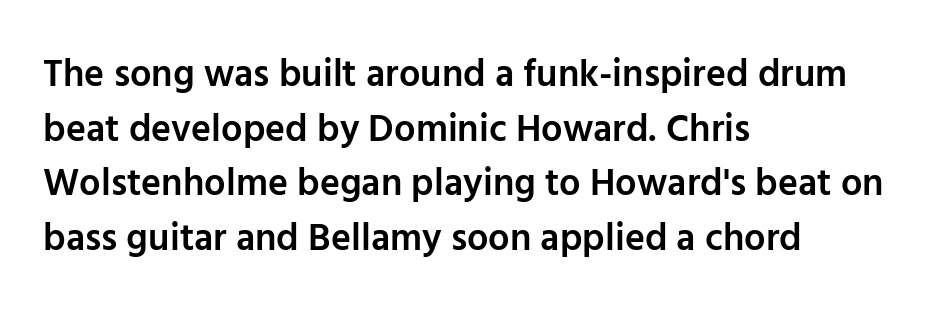
Nobody touched the tracking dial on this one. As a designer I'd log this as weight 600, semibold. Alignment: flush left. Style check: upright. Does the type have serifs? No, each stem ends abruptly.
